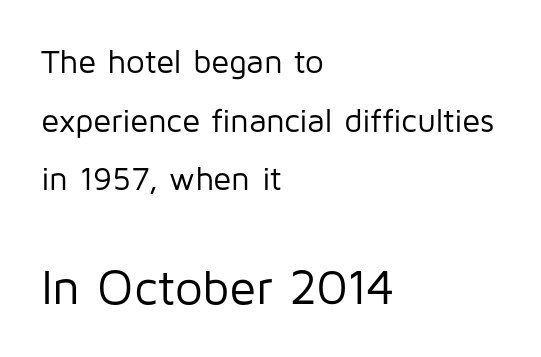
The image shows 49 px regular-weight sans-serif type, upright; set left-aligned, line spacing 1.78x, normal letter spacing, not underlined; the second (bottom) block is 1.48x larger; low stroke contrast and a medium x-height.
